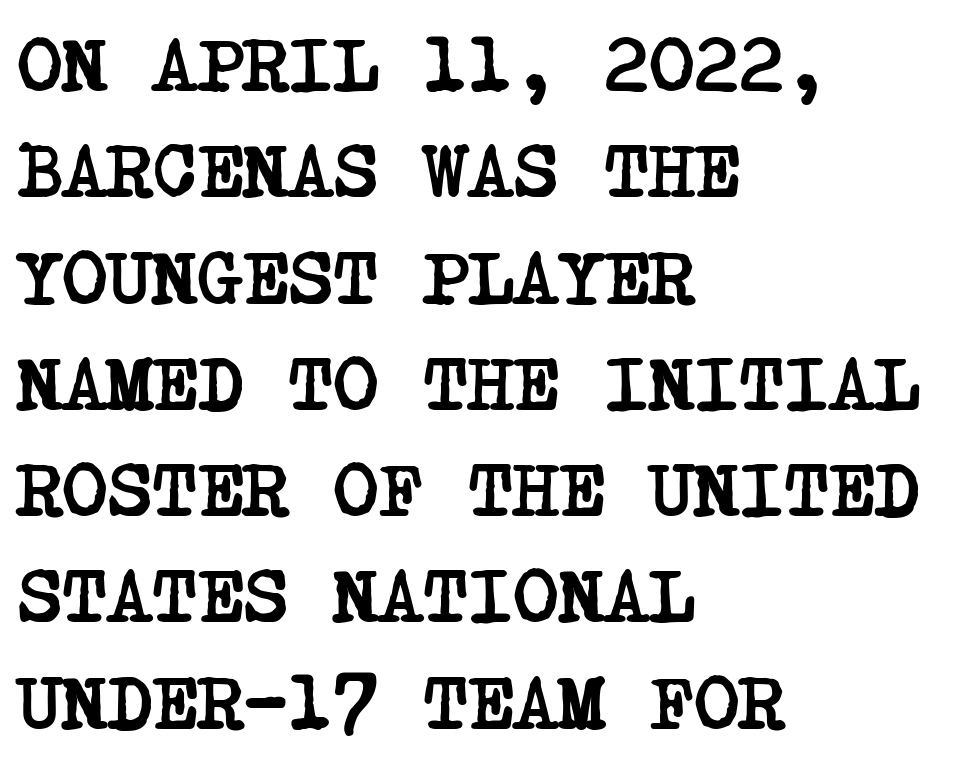
The image shows 77 px semibold, condensed serif type; set left-aligned, normal line spacing (1.38x), normal letter spacing, not underlined; low stroke contrast and a large x-height.
